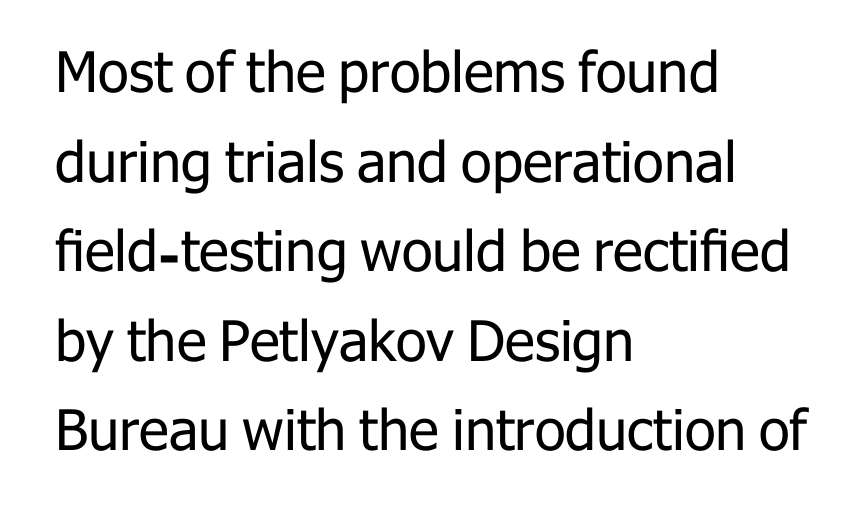
The gaps between neighbouring characters are ordinary and unremarkable. Just letters on the line, the space beneath them empty. Varying glyph widths throughout — classic text-font behaviour. The face looks like a standard text weight, possibly lighter. These lines are set flush left with a ragged right edge.
